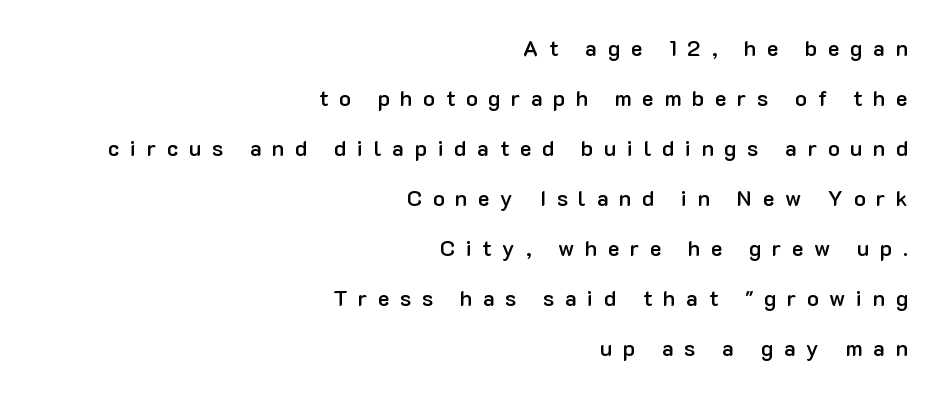
The image shows 22 px text type, upright; set right-aligned, loose line spacing (2.27x), unusually wide letter spacing (+0.48 em), not underlined.
